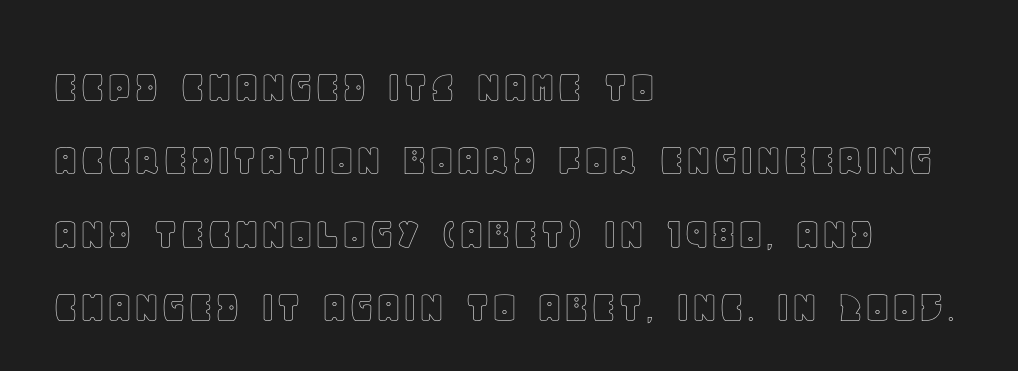
The image shows 47 px text type, upright; set left-aligned, normal line spacing (1.56x), normal letter spacing, not underlined; a large x-height.
